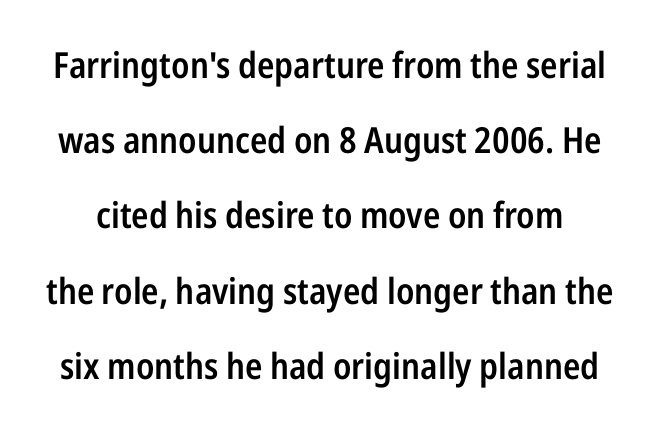
The image shows 36 px semibold, condensed sans-serif type, upright; set loose line spacing (2.09x), normal letter spacing, not underlined; low stroke contrast and a medium x-height.
